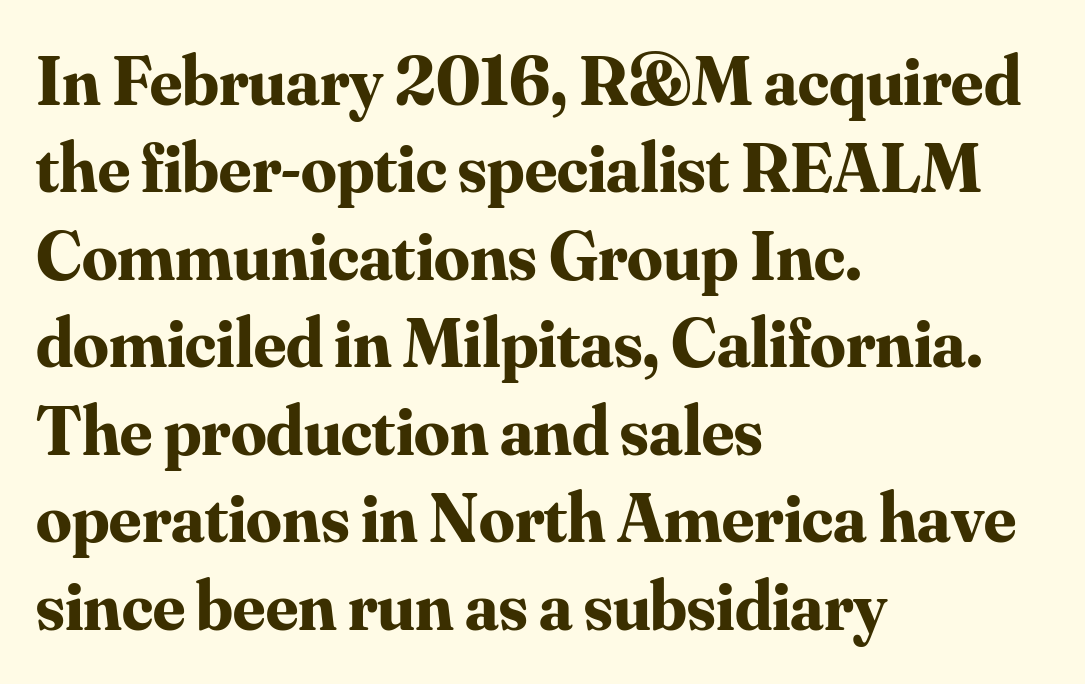
{"serif": "yes", "italic": "no", "bold": "yes", "weight": "bold", "width": "normal", "stroke_contrast": "medium", "x_height": "small", "monospaced": "no", "underline": "no", "align": "left", "line_spacing": "normal", "line_spacing_ratio": 1.25, "letter_spacing": "normal", "letter_spacing_em": 0.0, "glyph_px": 70}
